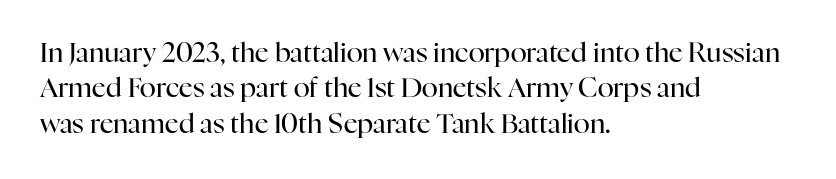
Q: Is the text bold? A: No.
Q: Is the text italic (slanted)? A: No, it is upright.
Q: Is the text underlined? A: No.
Q: How is the paragraph aligned? A: Left-aligned.
Q: Is the spacing between letters normal or unusually wide? A: Normal.
Q: Is the spacing between lines tight, normal or loose? A: Normal.
